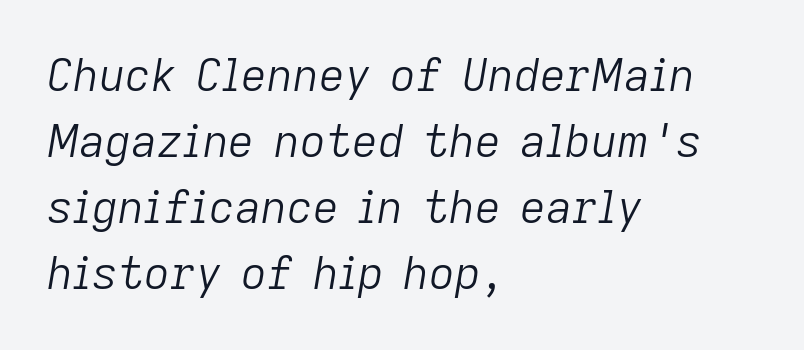
{"italic": "yes", "lean": "right", "slant_degrees": 9, "bold": "no", "weight": "light", "width": "normal", "stroke_contrast": "low", "x_height": "medium", "monospaced": "no", "underline": "no", "align": "left", "line_spacing": "normal", "line_spacing_ratio": 1.47, "letter_spacing": "normal", "letter_spacing_em": 0.0, "glyph_px": 45}
